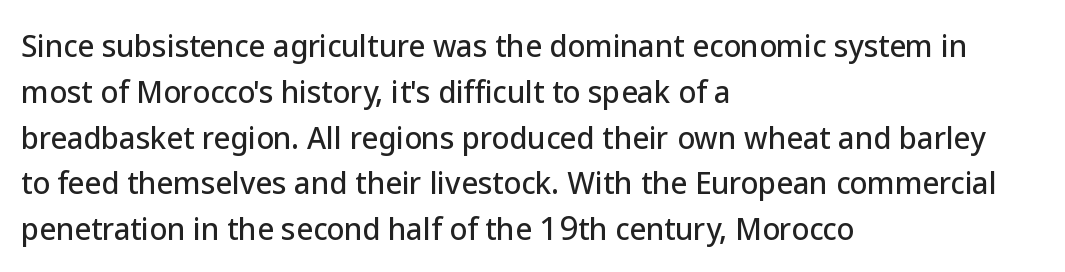
Typographically, this falls in the sans-serif category. Nobody touched the tracking dial on this one. These lines are set flush left with a ragged right edge. The specimen omits any rule beneath the text block's lines.
